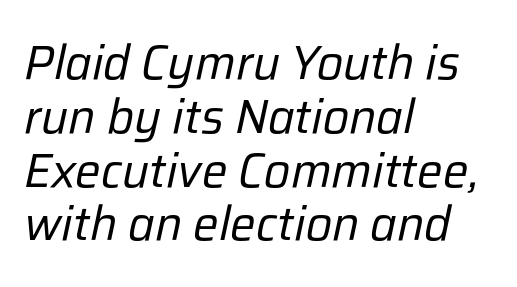
The strokes carry an ordinary text weight at most. A typesetter would call this leading minimal, almost set solid. Has an underline been added? It has not. You could call the tracking neutral — neither tight nor loose.
